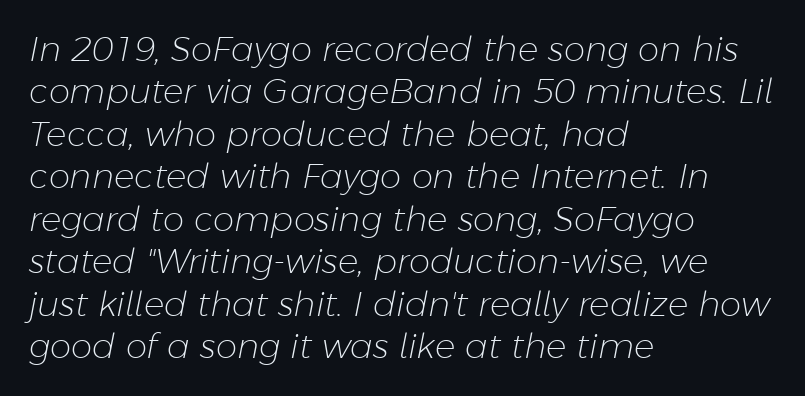
Q: Is the text bold? A: No.
Q: Is the text italic (slanted)? A: Yes, it leans right by about 11 degrees.
Q: Is the text underlined? A: No.
Q: How is the paragraph aligned? A: Left-aligned.
Q: Is the spacing between letters normal or unusually wide? A: Normal.
Q: Is the spacing between lines tight, normal or loose? A: Normal.
Q: Width (condensed, normal, or wide)? A: Normal.
Q: Stroke contrast? A: Low.
Q: x-height? A: Medium.
Q: Monospaced? A: No.
